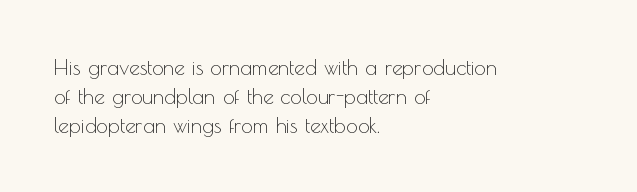
Each new line begins a customary step beneath the previous one. Stems here are at most as thick as an everyday book face. Words appear dense and cohesive because spacing is normal. Descenders hang freely into open space. The axis of the letterforms is exactly vertical.
